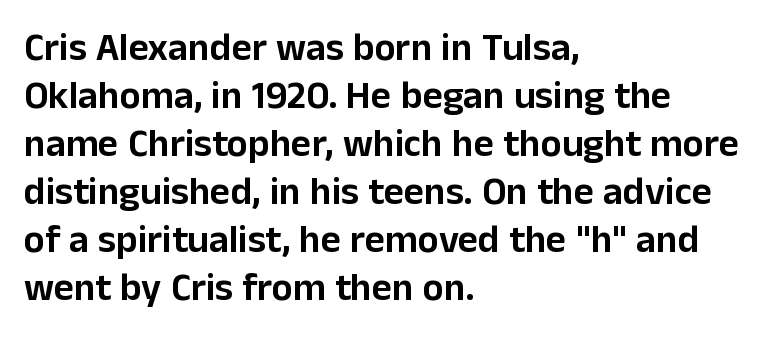
{"serif": "no", "italic": "no", "width": "normal", "stroke_contrast": "low", "x_height": "medium", "monospaced": "no", "underline": "no", "align": "left", "line_spacing_ratio": 1.23, "letter_spacing": "normal", "letter_spacing_em": 0.0, "glyph_px": 39}
